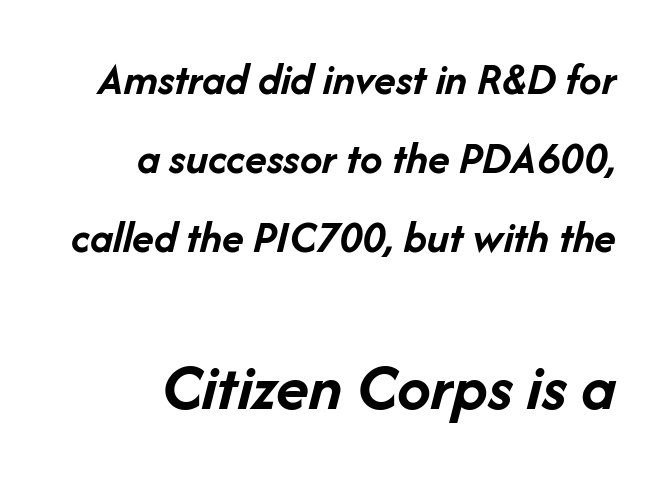
{"italic": "yes", "lean": "right", "slant_degrees": 14, "bold": "yes", "weight": "semibold", "width": "normal", "stroke_contrast": "low", "x_height": "medium", "monospaced": "no", "underline": "no", "align": "right", "line_spacing_ratio": 1.76, "letter_spacing": "normal", "letter_spacing_em": 0.0, "larger_block": "second", "size_ratio": 1.51, "glyph_px": 68}
